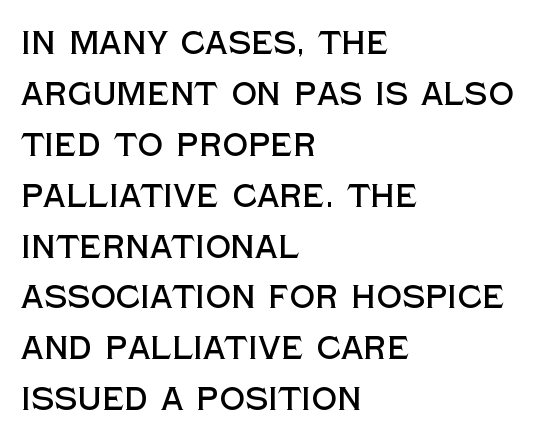
The image shows 32 px sans-serif type, upright; set left-aligned, normal line spacing (1.59x), normal letter spacing, not underlined; a large x-height.
